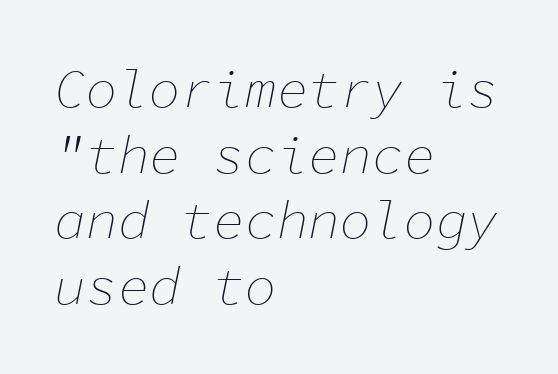
The image shows 53 px thin type, italic (leaning right), monospaced; set left-aligned, line spacing 1.24x, normal letter spacing, not underlined; low stroke contrast and a medium x-height.
